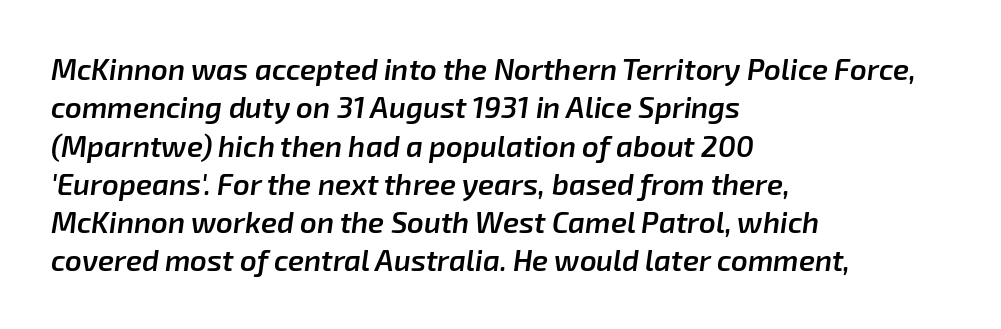
{"italic": "yes", "lean": "right", "slant_degrees": 8, "bold": "semi", "weight": "semibold", "width": "normal", "stroke_contrast": "low", "x_height": "medium", "monospaced": "no", "underline": "no", "align": "left", "line_spacing": "normal", "line_spacing_ratio": 1.32, "letter_spacing": "normal", "letter_spacing_em": 0.0, "glyph_px": 29}
